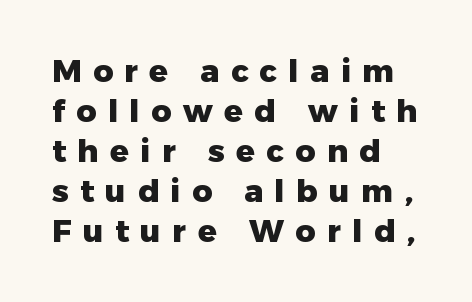
Vertically, the passage feels balanced, rows spaced as you'd expect. Each letter keeps its own natural width here, so spacing adapts to shape. Note: no serifs on the glyphs. The passage shown has open, widely tracked lettering throughout. Plenty of ink on the page — the face is bold. Where is the straight margin? On the left.
